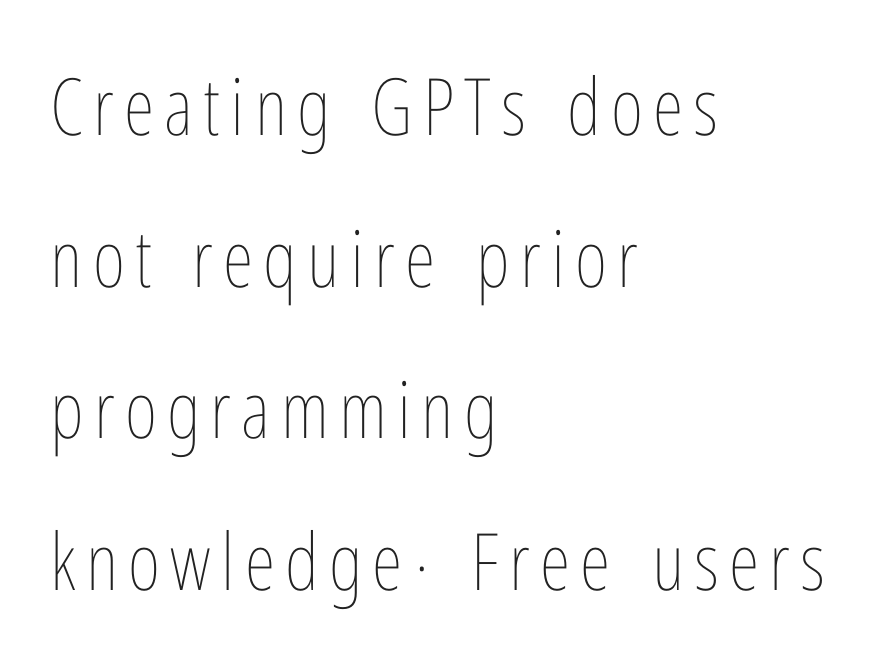
Q: Is the text bold? A: No.
Q: Is the text italic (slanted)? A: No, it is upright.
Q: Is the text underlined? A: No.
Q: How is the paragraph aligned? A: Left-aligned.
Q: Is the spacing between lines tight, normal or loose? A: Loose.
Q: Width (condensed, normal, or wide)? A: Condensed.
Q: Stroke contrast? A: Low.
Q: x-height? A: Medium.
Q: Monospaced? A: No.
